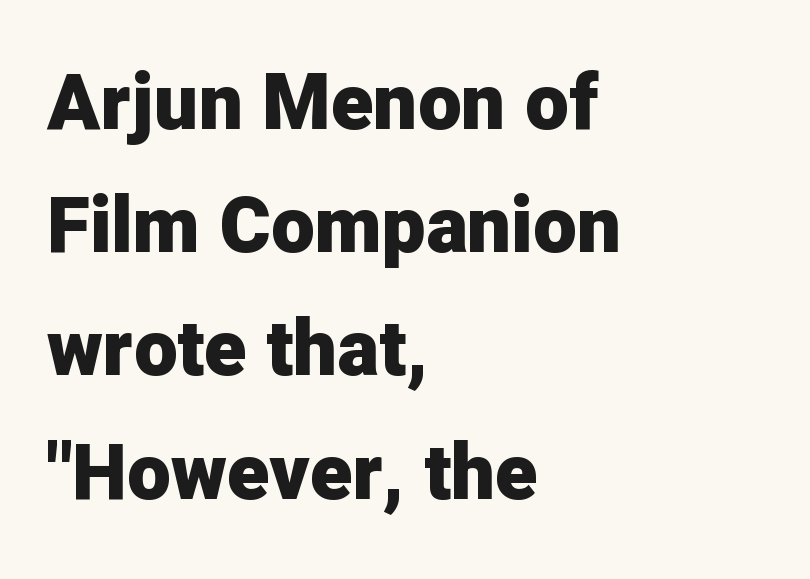
The image shows 78 px heavy sans-serif type, upright; set left-aligned, normal line spacing (1.58x), normal letter spacing, not underlined; low stroke contrast and a medium x-height.
